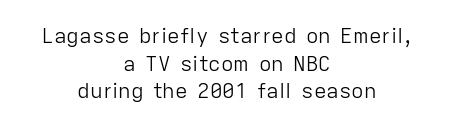
The letters stand straight up with perfectly vertical stems. Each stroke keeps to a modest, everyday thickness or less. Evenly set lines give the paragraph a standard silhouette. Check under the words: just untouched page. Honestly, the letter spacing is just normal — you wouldn't notice it.
